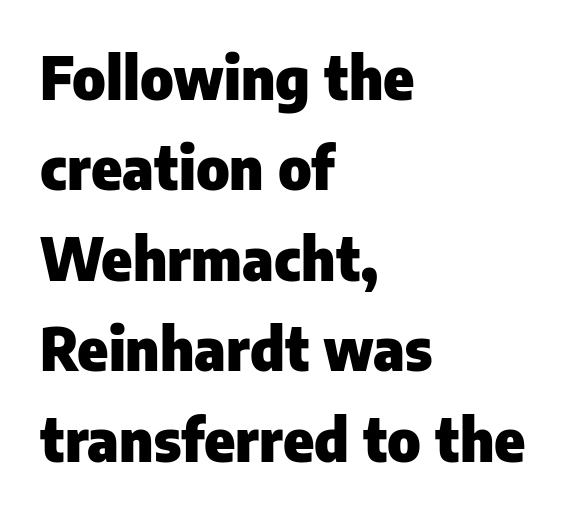
{"serif": "no", "italic": "no", "bold": "yes", "weight": "heavy", "width": "normal", "stroke_contrast": "low", "x_height": "medium", "monospaced": "no", "underline": "no", "align": "left", "line_spacing": "normal", "line_spacing_ratio": 1.56, "letter_spacing": "normal", "letter_spacing_em": 0.0, "glyph_px": 58}
